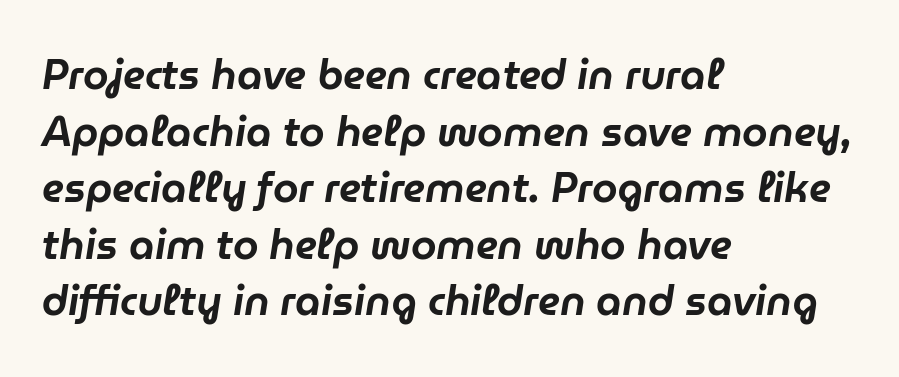
{"italic": "yes", "lean": "right", "slant_degrees": 9, "width": "normal", "stroke_contrast": "low", "x_height": "medium", "monospaced": "no", "underline": "no", "align": "left", "line_spacing": "normal", "line_spacing_ratio": 1.38, "letter_spacing": "normal", "letter_spacing_em": 0.0, "glyph_px": 41}
